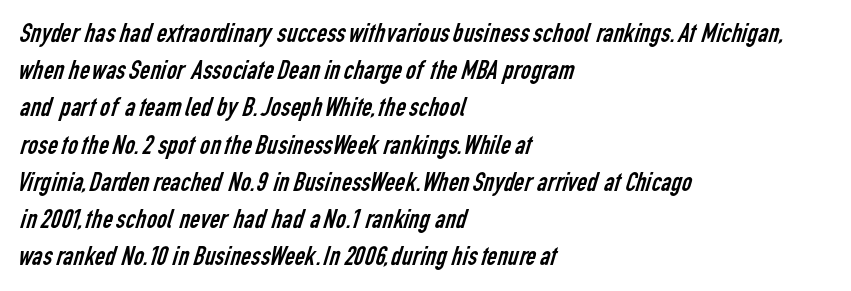
{"serif": "no", "bold": "no", "weight": "regular", "width": "condensed", "stroke_contrast": "low", "x_height": "medium", "monospaced": "no", "underline": "no", "align": "left", "line_spacing": "normal", "line_spacing_ratio": 1.33, "letter_spacing": "normal", "letter_spacing_em": 0.0, "glyph_px": 28}
